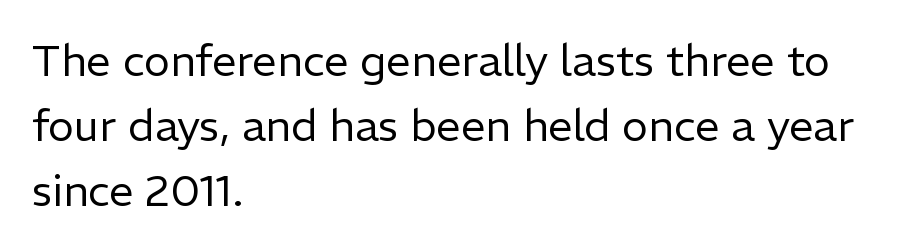
{"serif": "no", "italic": "no", "bold": "no", "weight": "regular", "width": "normal", "stroke_contrast": "low", "x_height": "medium", "monospaced": "no", "underline": "no", "align": "left", "line_spacing": "normal", "line_spacing_ratio": 1.48, "letter_spacing": "normal", "letter_spacing_em": 0.0, "glyph_px": 44}
